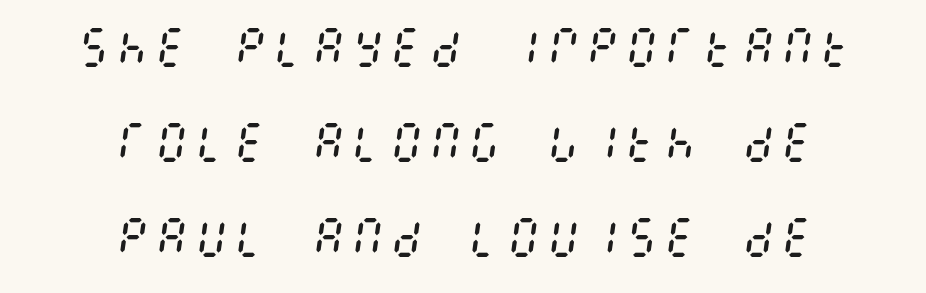
The vertical gap from one line to the next is large. Weight: regular or lighter. Short and long lines alike share a common midpoint. The glyphs look as if they've been sheared to an angle. Check under the words: just untouched page.
